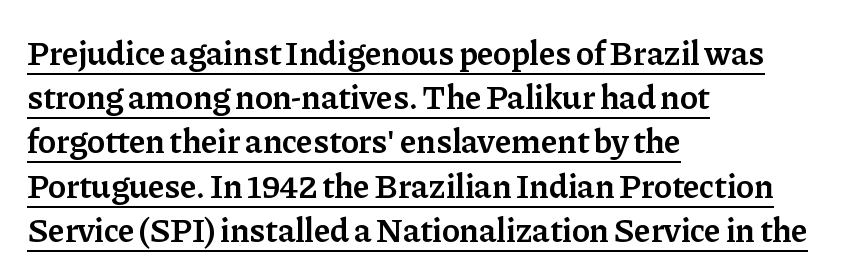
{"serif": "yes", "italic": "no", "bold": "semi", "weight": "semibold", "width": "normal", "stroke_contrast": "low", "x_height": "medium", "monospaced": "no", "underline": "yes", "align": "left", "line_spacing": "normal", "line_spacing_ratio": 1.3, "letter_spacing": "normal", "letter_spacing_em": 0.0, "glyph_px": 34}
